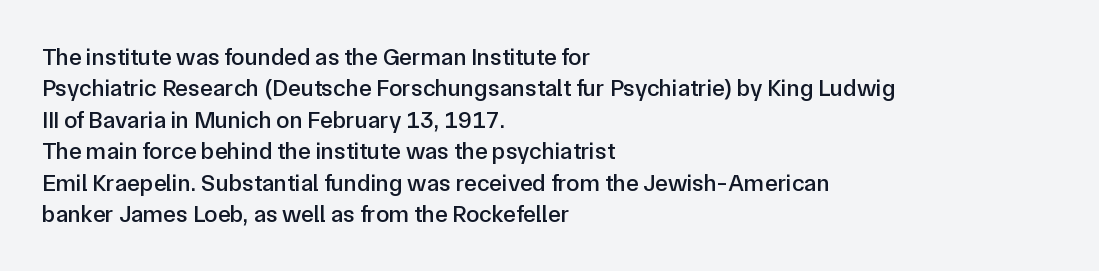
{"italic": "no", "underline": "no", "align": "left", "line_spacing": "normal", "line_spacing_ratio": 1.31, "letter_spacing": "normal", "letter_spacing_em": 0.0, "glyph_px": 24}
